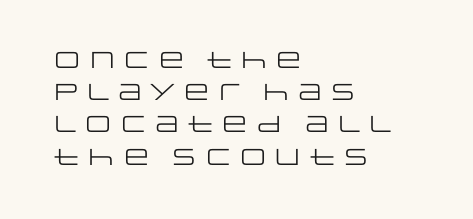
Q: Is the text bold? A: No.
Q: Is the text italic (slanted)? A: No, it is upright.
Q: Is the text underlined? A: No.
Q: How is the paragraph aligned? A: Left-aligned.
Q: Is the spacing between letters normal or unusually wide? A: Normal.
Q: Is the spacing between lines tight, normal or loose? A: Normal.
